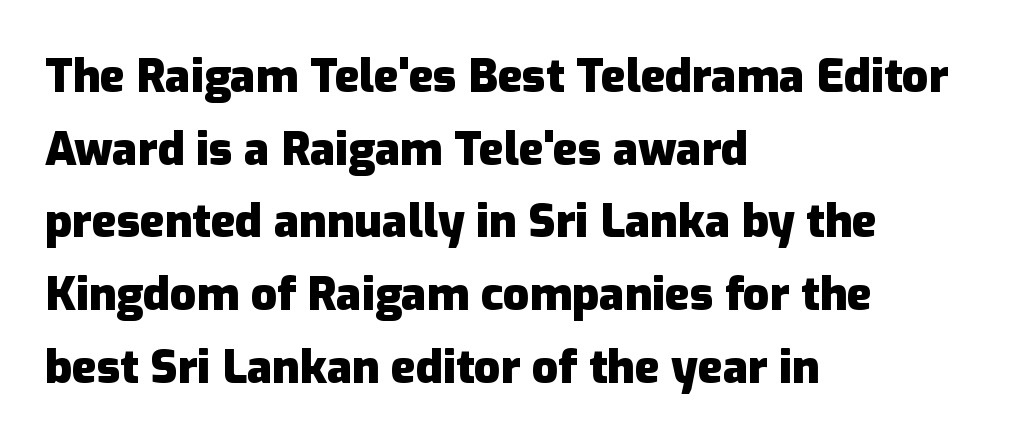
The image shows 46 px heavy sans-serif type, upright; set left-aligned, normal line spacing (1.58x), normal letter spacing, not underlined; low stroke contrast and a medium x-height.
